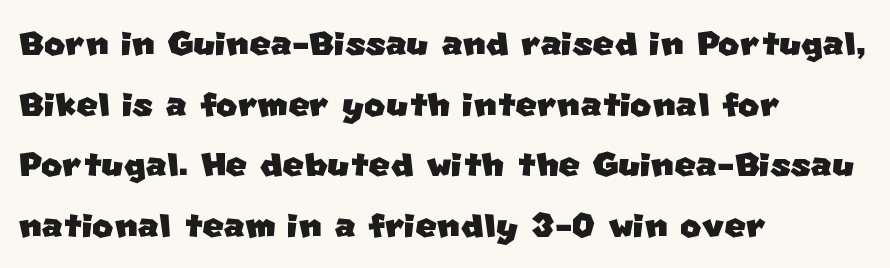
{"serif": "no", "width": "normal", "stroke_contrast": "low", "x_height": "large", "monospaced": "no", "underline": "no", "align": "left", "line_spacing": "normal", "line_spacing_ratio": 1.32, "letter_spacing": "normal", "letter_spacing_em": 0.0, "glyph_px": 46}
